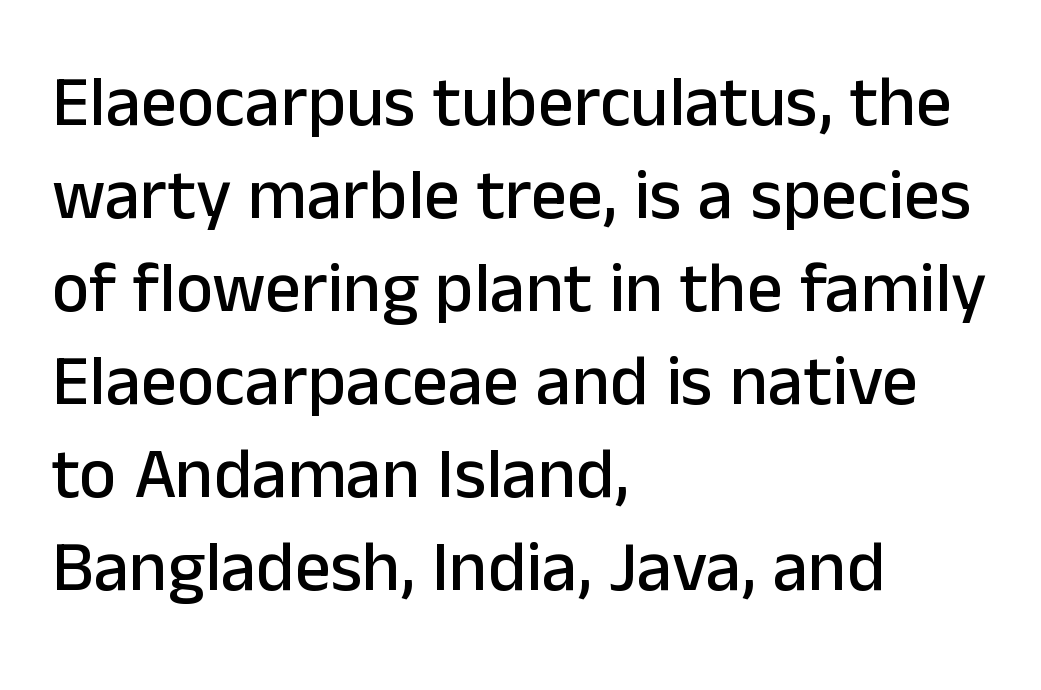
Observe the absence of serifs on each vertical stroke in this sample. Spacing verdict: proportional, widths tailored to each character. Posture: straight, roman, zero tilt. Look at the tracking — it's just the regular setting, nothing added. What's the leading like? Ordinary, nothing unusual. Unmarked baselines from the first word to the last.
